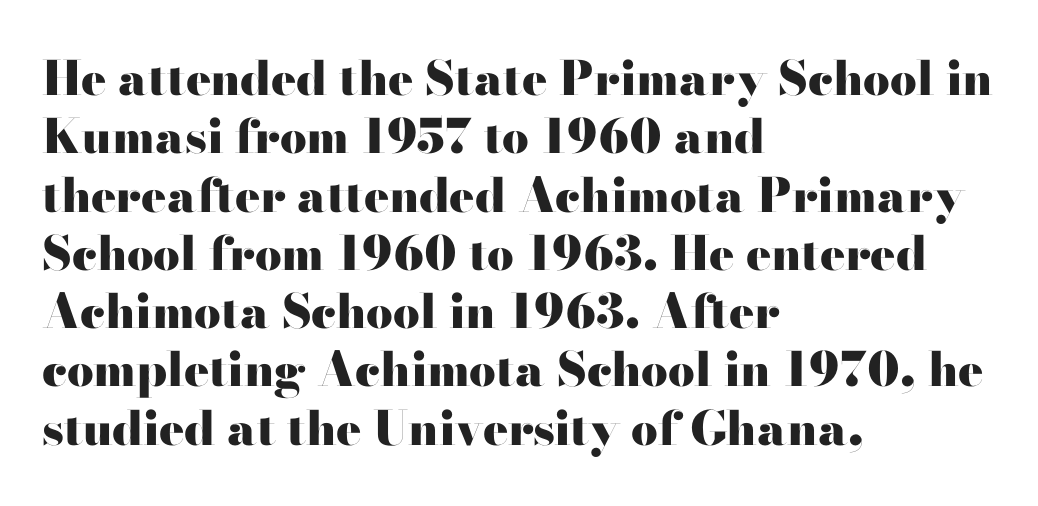
Check the space under the baseline: it is left empty. On the weight axis this lands at bold, roughly 700. Italic: no, the glyphs are upright roman. These lines stack with their left ends in a neat column. Old-style or modern, the face here clearly has serifs.
